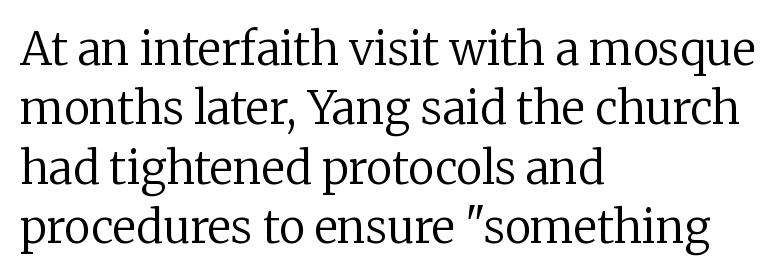
The image shows 45 px regular-weight serif type, upright; set left-aligned, normal line spacing (1.32x), normal letter spacing, not underlined; low stroke contrast and a medium x-height.
